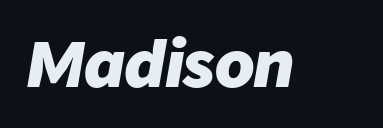
Q: Is the text bold? A: Yes.
Q: Is the text italic (slanted)? A: Yes, it leans right by about 9 degrees.
Q: Is the text underlined? A: No.
Q: Is the spacing between letters normal or unusually wide? A: Normal.
Q: Width (condensed, normal, or wide)? A: Normal.
Q: Stroke contrast? A: Low.
Q: x-height? A: Medium.
Q: Monospaced? A: No.
